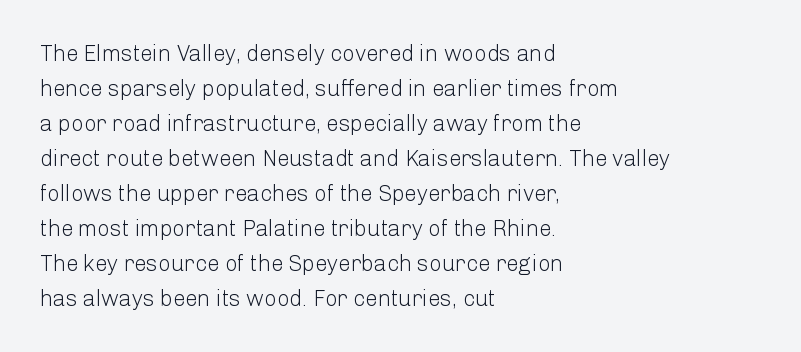
{"italic": "no", "bold": "no", "underline": "no", "align": "left", "line_spacing": "normal", "line_spacing_ratio": 1.59, "letter_spacing": "normal", "letter_spacing_em": 0.0, "glyph_px": 22}
